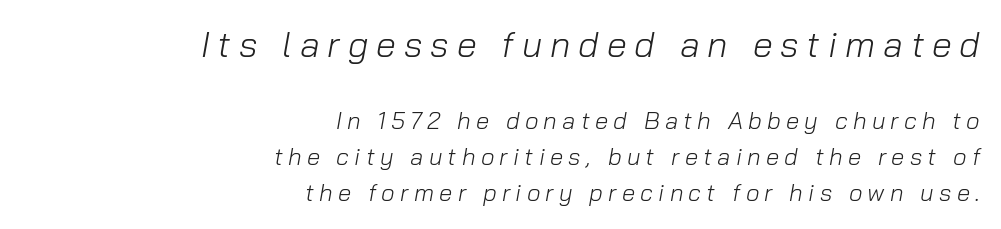
This reads as an unemphasized weight, regular at the heaviest. In this sample the first text group is rendered at the bigger scale. This sample uses expanded letter spacing, leaving extra air between glyphs. Proportional: the letters do not fall into vertical columns.
